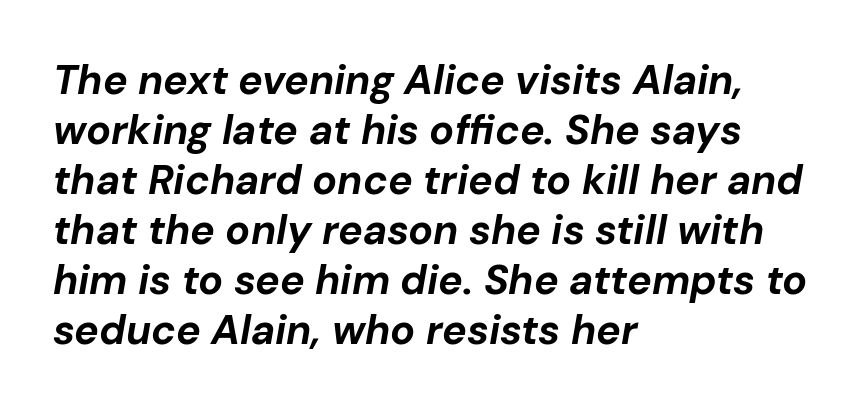
The image shows 41 px bold type, italic (leaning right); set left-aligned, line spacing 1.22x, normal letter spacing, not underlined; low stroke contrast and a medium x-height.
